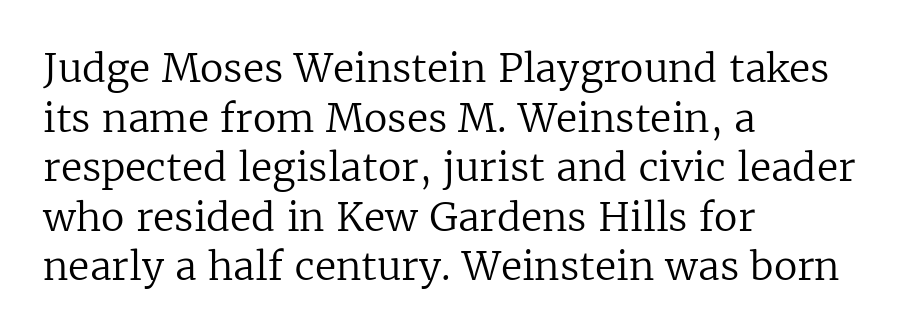
The image shows 39 px regular-weight serif type, upright; set left-aligned, normal line spacing (1.27x), normal letter spacing, not underlined; low stroke contrast and a medium x-height.
